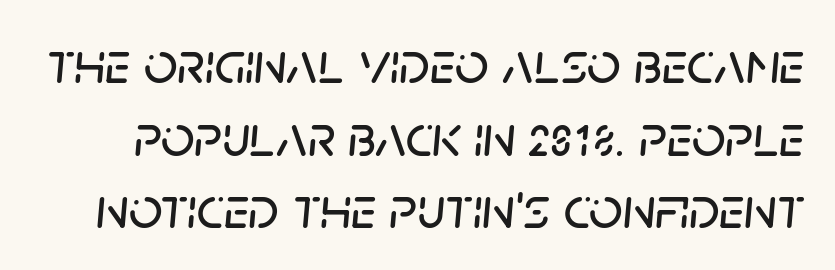
The image shows 59 px text type, italic (leaning right); set line spacing 1.23x, normal letter spacing, not underlined; low stroke contrast and a large x-height.
